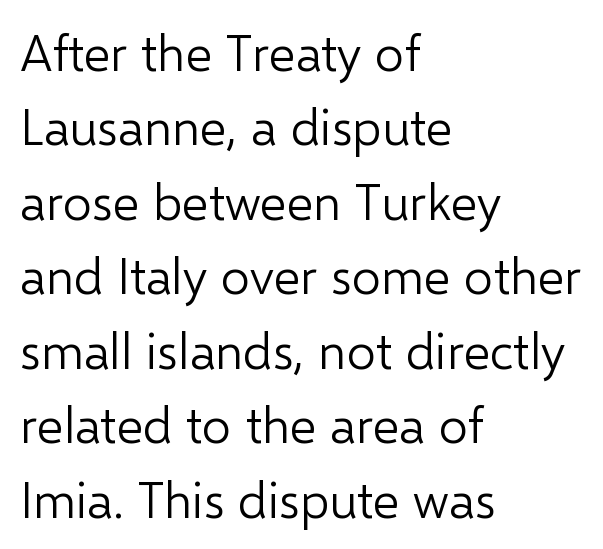
The rendering keeps characters at their native spacing. Vertically, the passage feels balanced, rows spaced as you'd expect. Observe the absence of serifs on each vertical stroke in this sample. Honestly, there is no underline to notice here at all. The setting favours the left margin, as ordinary paragraphs usually do. This is not heavy type; no bold has been used.
